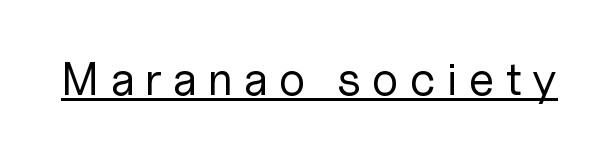
{"serif": "no", "italic": "no", "bold": "no", "weight": "regular", "width": "normal", "stroke_contrast": "low", "x_height": "medium", "monospaced": "no", "underline": "yes", "letter_spacing": "wide", "letter_spacing_em": 0.21, "glyph_px": 47}
